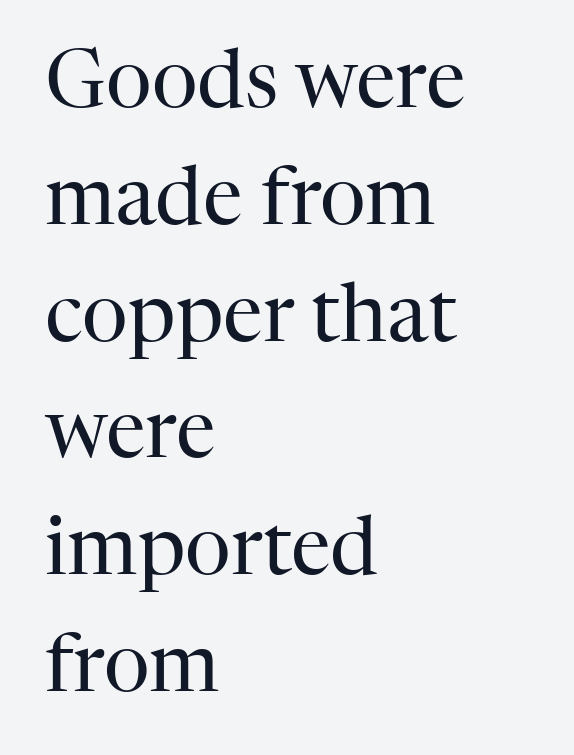
When letters stand straight like this, we call the style roman or upright. The letters advance in unequal steps, a hallmark of proportional type. The compositor pushed each line to the left boundary. The text was rendered using a seriffed face with decorative stroke endings.
